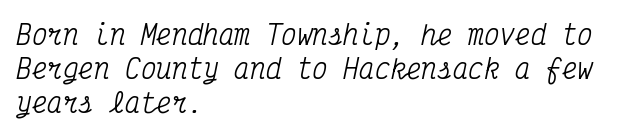
Q: Is the text italic (slanted)? A: Yes, it leans right by about 12 degrees.
Q: Is the text underlined? A: No.
Q: How is the paragraph aligned? A: Left-aligned.
Q: Is the spacing between letters normal or unusually wide? A: Normal.
Q: Is the spacing between lines tight, normal or loose? A: Normal.
